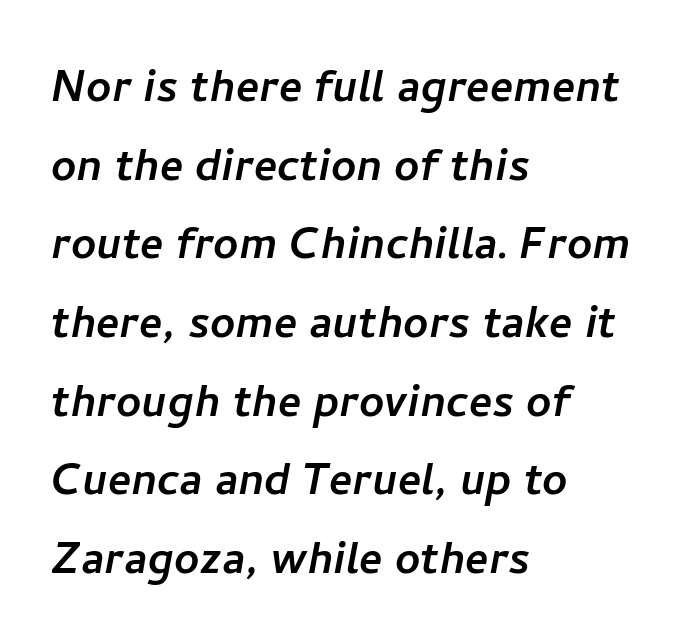
Spacing between characters is what you'd get straight out of the box. Regarding leading, the lines here are spaced in the standard way. If you drew a ruler down the left edge, every line would touch it. The typeface chosen for these lines omits serifs. A typesetter would call this proportional, since set widths differ per character.
